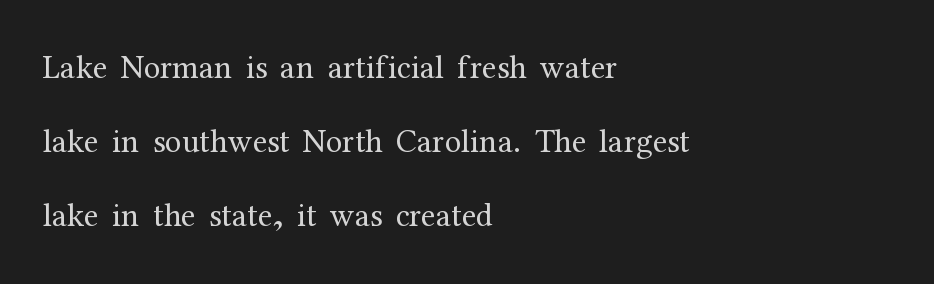
{"serif": "yes", "italic": "no", "bold": "no", "weight": "regular", "width": "normal", "stroke_contrast": "medium", "x_height": "medium", "monospaced": "no", "underline": "no", "align": "left", "line_spacing": "loose", "line_spacing_ratio": 2.24, "letter_spacing": "normal", "letter_spacing_em": 0.0, "glyph_px": 33}
